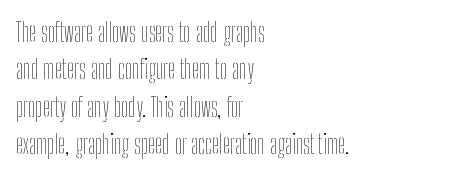
{"italic": "no", "bold": "no", "underline": "no", "align": "left", "line_spacing": "normal", "line_spacing_ratio": 1.44, "letter_spacing": "normal", "letter_spacing_em": 0.0, "glyph_px": 26}
